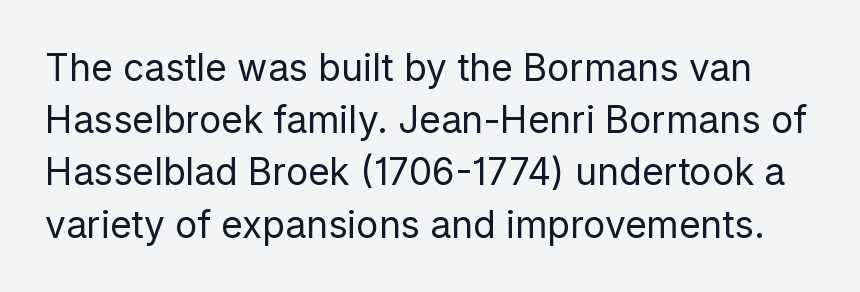
Q: Is the text bold? A: No.
Q: Is the text italic (slanted)? A: No, it is upright.
Q: Is the typeface a serif or a sans-serif typeface? A: Sans-serif.
Q: Is the text underlined? A: No.
Q: Is the spacing between letters normal or unusually wide? A: Normal.
Q: Is the spacing between lines tight, normal or loose? A: Normal.
Q: Width (condensed, normal, or wide)? A: Normal.
Q: Stroke contrast? A: Low.
Q: x-height? A: Medium.
Q: Monospaced? A: No.
